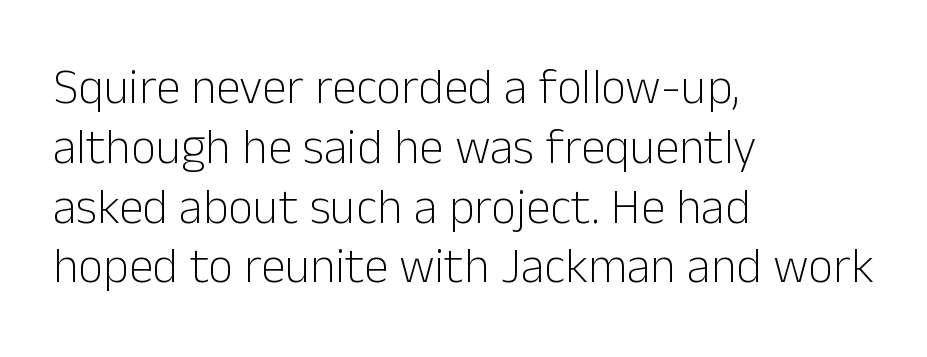
{"serif": "no", "italic": "no", "bold": "no", "weight": "light", "width": "normal", "stroke_contrast": "low", "x_height": "medium", "monospaced": "no", "underline": "no", "align": "left", "line_spacing_ratio": 1.22, "letter_spacing": "normal", "letter_spacing_em": 0.0, "glyph_px": 49}
